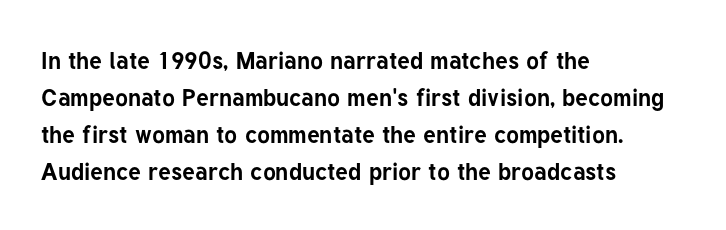
The image shows 24 px bold type, upright; set left-aligned, normal line spacing (1.54x), normal letter spacing, not underlined.
